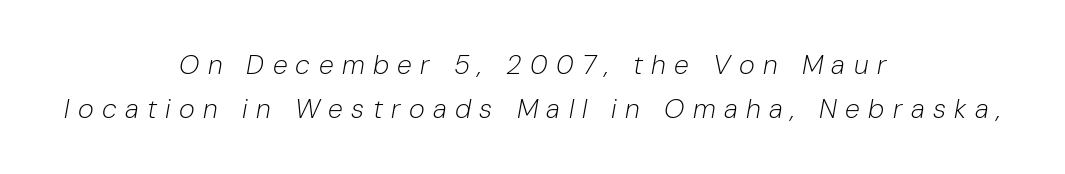
The image shows 27 px text type, italic (leaning right); set centered, normal line spacing (1.62x), unusually wide letter spacing (+0.31 em), not underlined.
